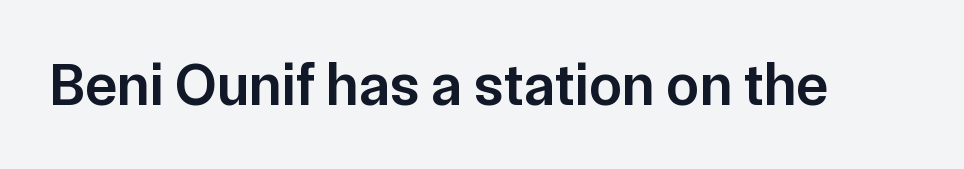
Q: Is the text bold? A: Semi-bold.
Q: Is the text italic (slanted)? A: No, it is upright.
Q: Is the typeface a serif or a sans-serif typeface? A: Sans-serif.
Q: Is the text underlined? A: No.
Q: Is the spacing between letters normal or unusually wide? A: Normal.
Q: Width (condensed, normal, or wide)? A: Normal.
Q: Stroke contrast? A: Low.
Q: x-height? A: Medium.
Q: Monospaced? A: No.
